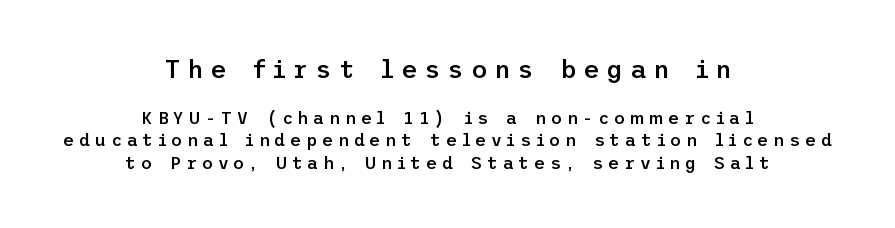
Q: Is the text bold? A: Semi-bold.
Q: Is the text italic (slanted)? A: No, it is upright.
Q: Is the text underlined? A: No.
Q: How is the paragraph aligned? A: Centered.
Q: Is the spacing between letters normal or unusually wide? A: Unusually wide.
Q: Is the spacing between lines tight, normal or loose? A: Normal.
Q: Which block of text is set in a larger size, the first (top) or the second (bottom)? A: The first (top) one.
